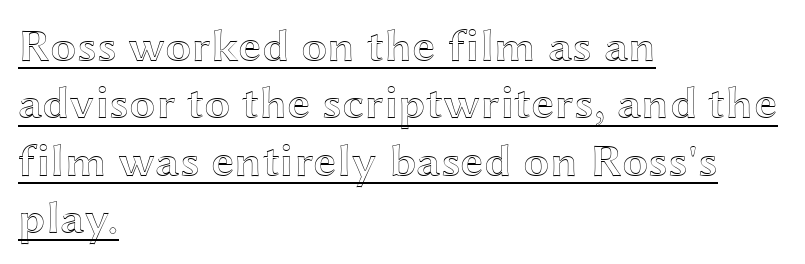
The image shows 47 px wide type, upright; set left-aligned, line spacing 1.22x, normal letter spacing, underlined; a medium x-height.
